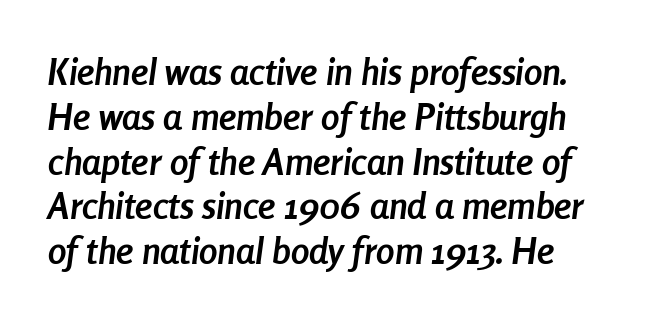
The image shows 37 px semibold, condensed type, italic (leaning right); set line spacing 1.21x, normal letter spacing, not underlined; low stroke contrast and a medium x-height.
